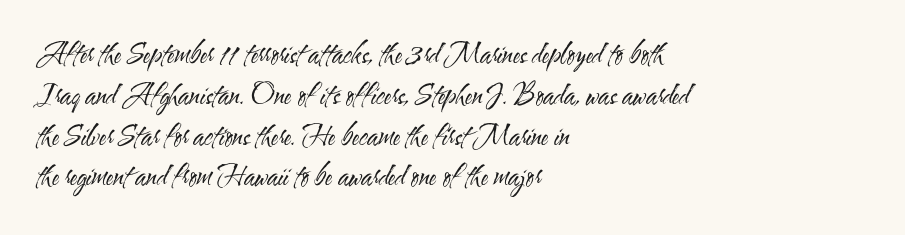
The image shows 27 px text type; set left-aligned, normal line spacing (1.51x), normal letter spacing, not underlined.
